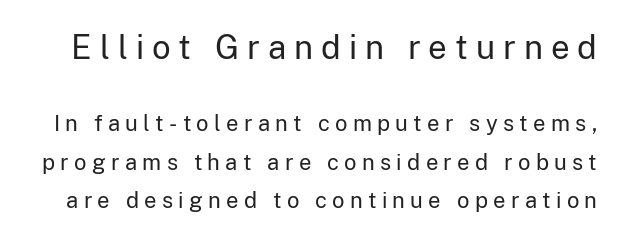
The image shows 33 px regular-weight sans-serif type, upright; set line spacing 1.73x, unusually wide letter spacing (+0.24 em), not underlined; the first (top) block is 1.5x larger; low stroke contrast and a medium x-height.
